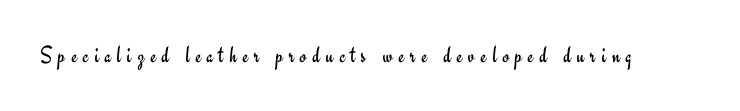
{"bold": "no", "underline": "no", "letter_spacing": "wide", "letter_spacing_em": 0.25, "glyph_px": 24}
